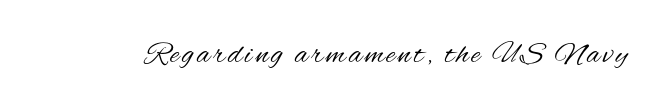
The image shows 31 px regular-weight, condensed sans-serif type; set not underlined; medium stroke contrast and a small x-height.
